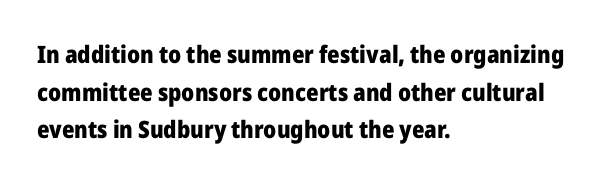
Q: Is the text bold? A: Yes.
Q: Is the text italic (slanted)? A: No, it is upright.
Q: Is the text underlined? A: No.
Q: How is the paragraph aligned? A: Left-aligned.
Q: Is the spacing between letters normal or unusually wide? A: Normal.
Q: Is the spacing between lines tight, normal or loose? A: Normal.
